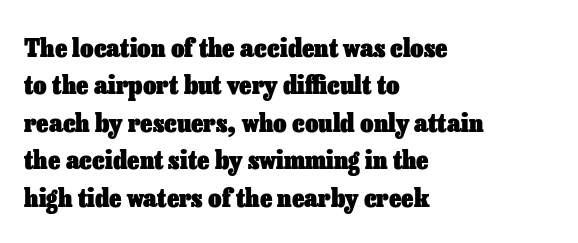
{"italic": "no", "bold": "yes", "underline": "no", "align": "left", "line_spacing": "normal", "line_spacing_ratio": 1.44, "letter_spacing": "normal", "letter_spacing_em": 0.0, "glyph_px": 26}
